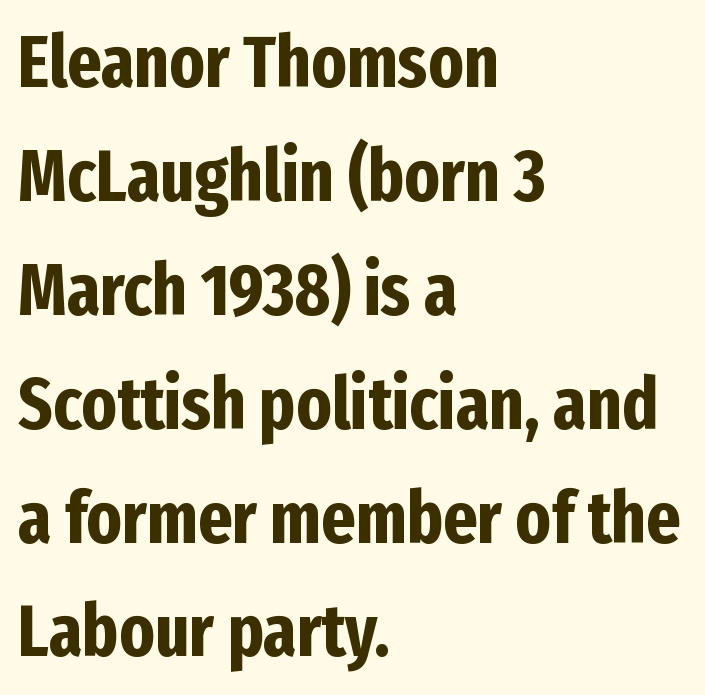
The image shows 73 px bold, condensed sans-serif type, upright; set left-aligned, normal line spacing (1.56x), normal letter spacing, not underlined; low stroke contrast and a medium x-height.
